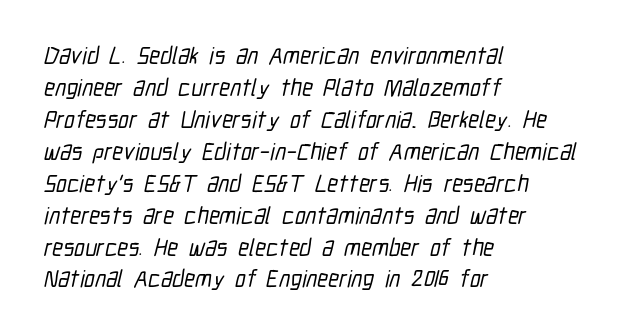
Q: Is the text underlined? A: No.
Q: How is the paragraph aligned? A: Left-aligned.
Q: Is the spacing between letters normal or unusually wide? A: Normal.
Q: Is the spacing between lines tight, normal or loose? A: Normal.
